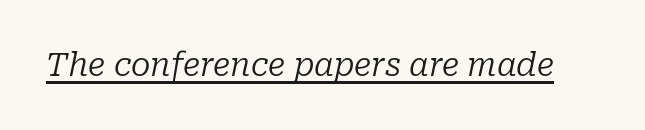
The image shows 32 px regular-weight serif type, italic (leaning right); set normal letter spacing, underlined; low stroke contrast and a medium x-height.
